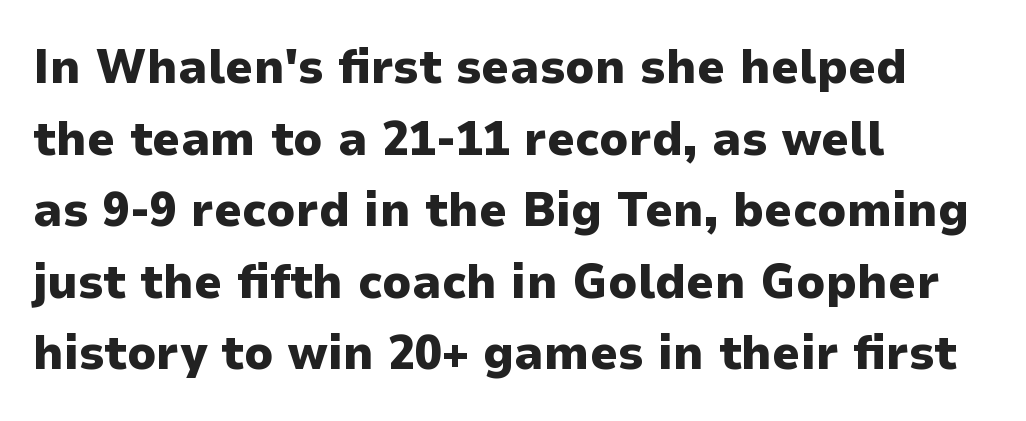
{"serif": "no", "italic": "no", "bold": "yes", "weight": "heavy", "width": "normal", "stroke_contrast": "low", "x_height": "medium", "monospaced": "no", "underline": "no", "align": "left", "line_spacing": "normal", "line_spacing_ratio": 1.46, "letter_spacing": "normal", "letter_spacing_em": 0.0, "glyph_px": 49}
